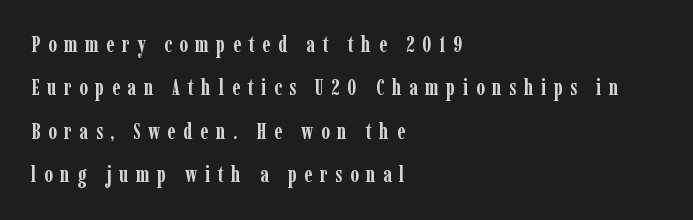
{"italic": "no", "bold": "yes", "underline": "no", "align": "left", "line_spacing": "loose", "line_spacing_ratio": 1.97, "letter_spacing": "wide", "letter_spacing_em": 0.34, "glyph_px": 22}
